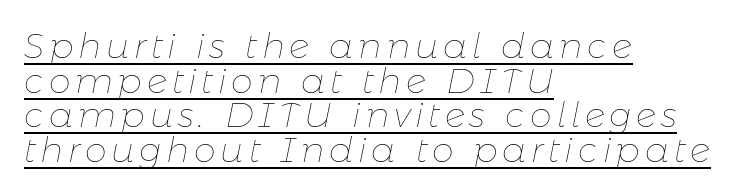
The image shows 35 px thin type, italic (leaning right); set left-aligned, tight line spacing (0.99x), underlined; low stroke contrast and a medium x-height.
